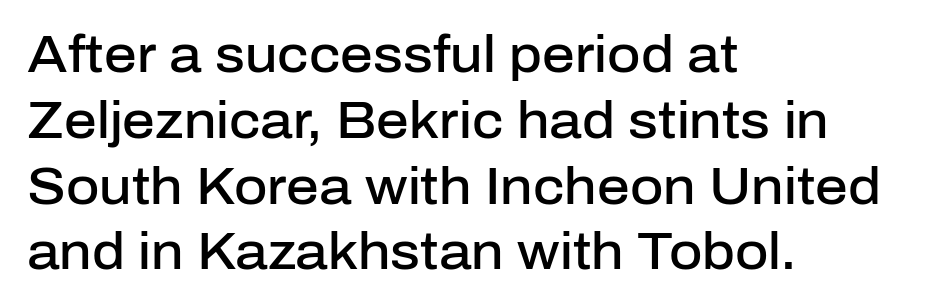
A student would call this left alignment; a typographer would say flush left, rag right. A roman cut, with each character standing at attention. This rendering features lettering with no underline. Proportional: the letters do not fall into vertical columns.
